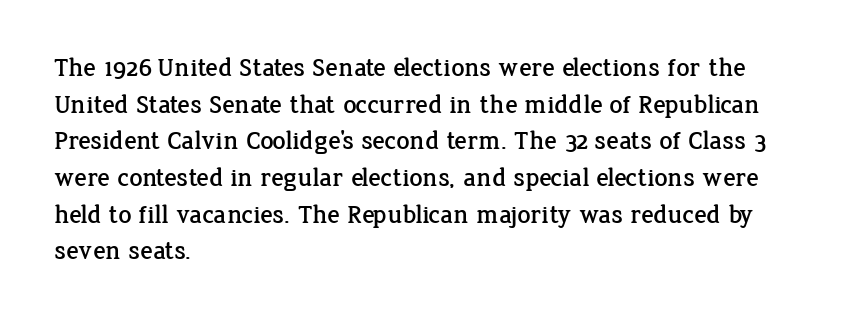
Q: Is the text italic (slanted)? A: No, it is upright.
Q: Is the text underlined? A: No.
Q: How is the paragraph aligned? A: Left-aligned.
Q: Is the spacing between letters normal or unusually wide? A: Normal.
Q: Is the spacing between lines tight, normal or loose? A: Normal.
